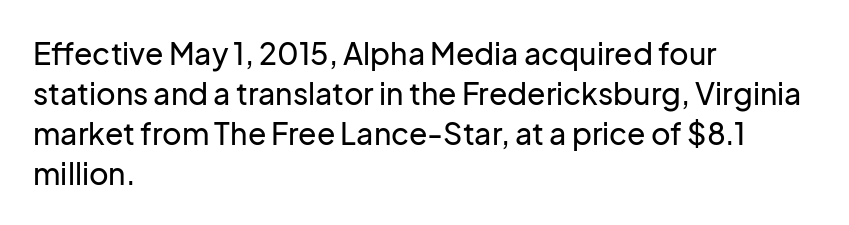
Q: Is the text italic (slanted)? A: No, it is upright.
Q: Is the typeface a serif or a sans-serif typeface? A: Sans-serif.
Q: Is the text underlined? A: No.
Q: How is the paragraph aligned? A: Left-aligned.
Q: Is the spacing between letters normal or unusually wide? A: Normal.
Q: Is the spacing between lines tight, normal or loose? A: Normal.
Q: Width (condensed, normal, or wide)? A: Normal.
Q: Stroke contrast? A: Low.
Q: x-height? A: Medium.
Q: Monospaced? A: No.
